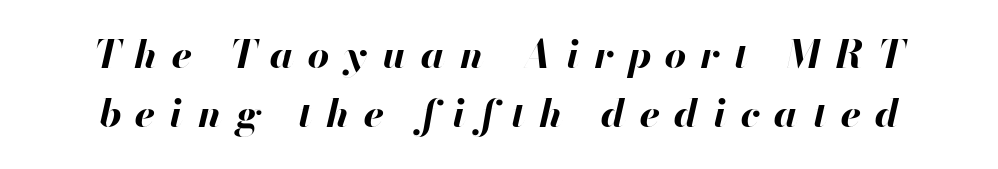
Q: Is the text bold? A: Yes.
Q: Is the text italic (slanted)? A: Yes, it leans right by about 13 degrees.
Q: Is the text underlined? A: No.
Q: Is the spacing between letters normal or unusually wide? A: Unusually wide.
Q: Is the spacing between lines tight, normal or loose? A: Normal.
Q: Width (condensed, normal, or wide)? A: Normal.
Q: Stroke contrast? A: High.
Q: x-height? A: Small.
Q: Monospaced? A: No.
